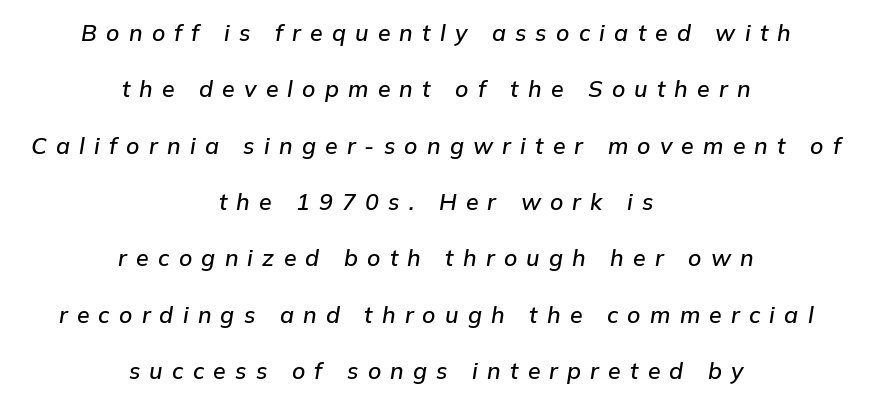
Q: Is the text italic (slanted)? A: Yes, it leans right by about 9 degrees.
Q: Is the text underlined? A: No.
Q: How is the paragraph aligned? A: Centered.
Q: Is the spacing between letters normal or unusually wide? A: Unusually wide.
Q: Is the spacing between lines tight, normal or loose? A: Loose.
